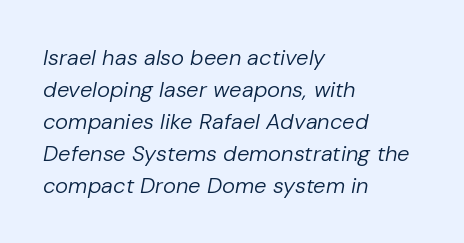
{"italic": "yes", "lean": "right", "slant_degrees": 10, "bold": "no", "underline": "no", "align": "left", "line_spacing": "normal", "line_spacing_ratio": 1.45, "letter_spacing": "normal", "letter_spacing_em": 0.0, "glyph_px": 22}
